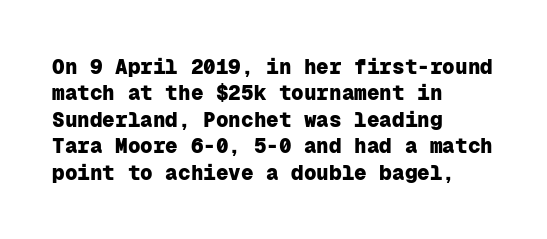
What weight is shown? A full bold with thick strokes. The lettering holds an erect, upright posture throughout. Plain, unruled lines of type. The rendering keeps characters at their native spacing. Leading: standard.
